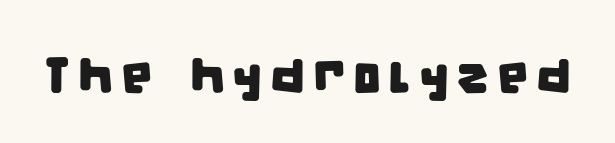
Q: Is the typeface a serif or a sans-serif typeface? A: Sans-serif.
Q: Is the text underlined? A: No.
Q: Width (condensed, normal, or wide)? A: Condensed.
Q: Stroke contrast? A: Low.
Q: x-height? A: Large.
Q: Monospaced? A: No.
